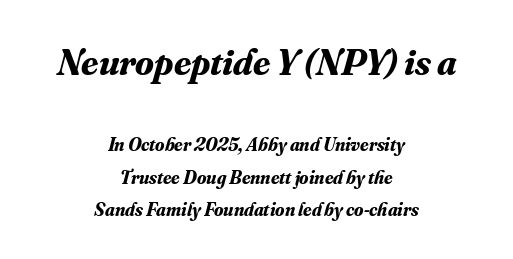
Quick note: italic. In terms of letterform style, serifs are clearly present. Underline: absent. Characters follow at the spacing the type designer built in.
